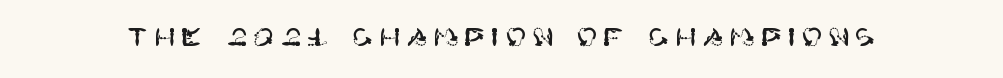
Observe the wide spacing: letters keep a clear distance from each other. The passage shown is not underscored anywhere. The specimen reads as upright at a glance.
